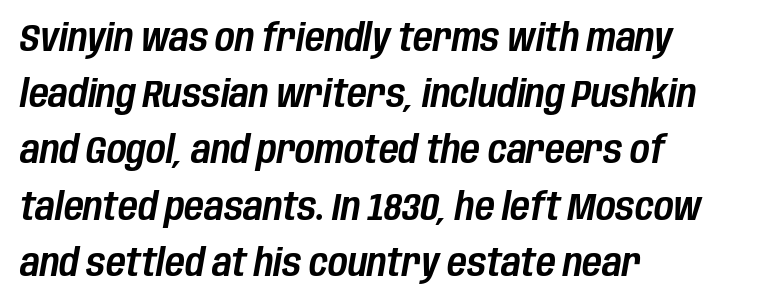
The image shows 38 px condensed type, italic (leaning right); set left-aligned, normal line spacing (1.48x), normal letter spacing, not underlined; low stroke contrast and a large x-height.
